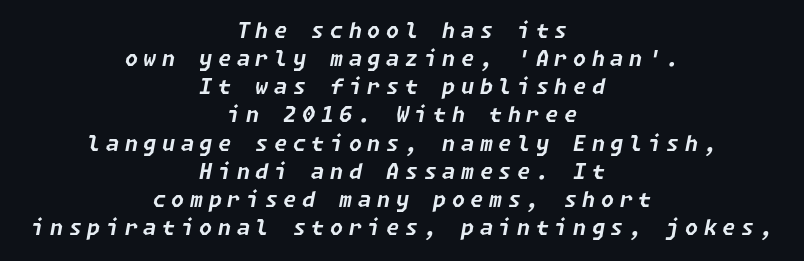
{"italic": "yes", "lean": "right", "slant_degrees": 11, "bold": "yes", "underline": "no", "align": "center", "line_spacing": "normal", "line_spacing_ratio": 1.34, "letter_spacing": "wide", "letter_spacing_em": 0.27, "glyph_px": 21}
